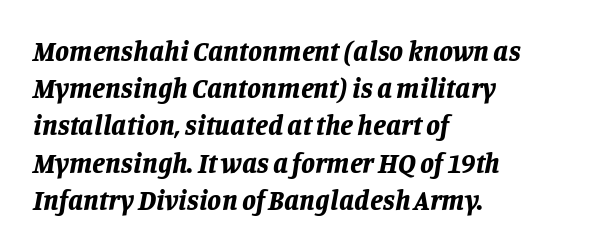
The image shows 28 px bold type, italic (leaning right); set left-aligned, normal line spacing (1.33x), normal letter spacing, not underlined; low stroke contrast and a large x-height.
